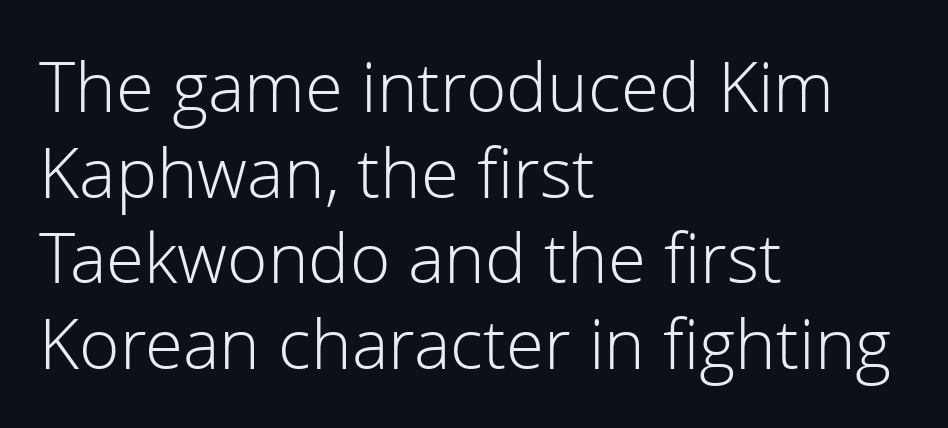
The image shows 69 px light sans-serif type, upright; set left-aligned, line spacing 1.24x, normal letter spacing, not underlined; low stroke contrast and a medium x-height.
